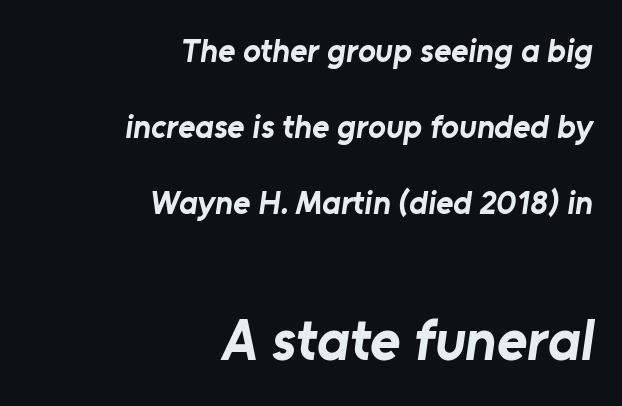
The image shows 58 px bold sans-serif type; set right-aligned, loose line spacing (2.3x), normal letter spacing, not underlined; the second (bottom) block is 1.76x larger; low stroke contrast and a medium x-height.
